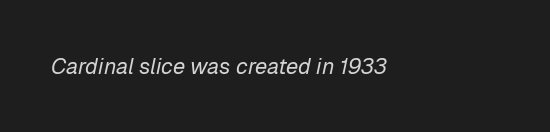
The image shows 22 px text type, italic (leaning right); set left-aligned, normal letter spacing, not underlined.
